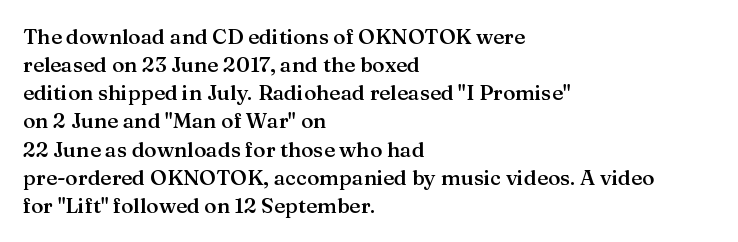
Q: Is the text bold? A: Semi-bold.
Q: Is the text italic (slanted)? A: No, it is upright.
Q: Is the text underlined? A: No.
Q: How is the paragraph aligned? A: Left-aligned.
Q: Is the spacing between letters normal or unusually wide? A: Normal.
Q: Is the spacing between lines tight, normal or loose? A: Normal.
